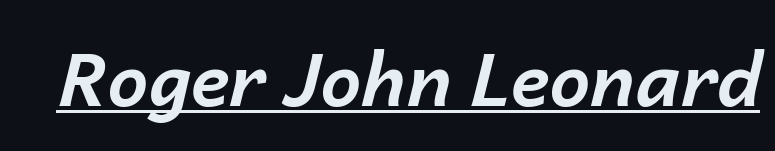
The image shows 73 px bold type, italic (leaning right); set normal letter spacing, underlined; low stroke contrast and a medium x-height.
